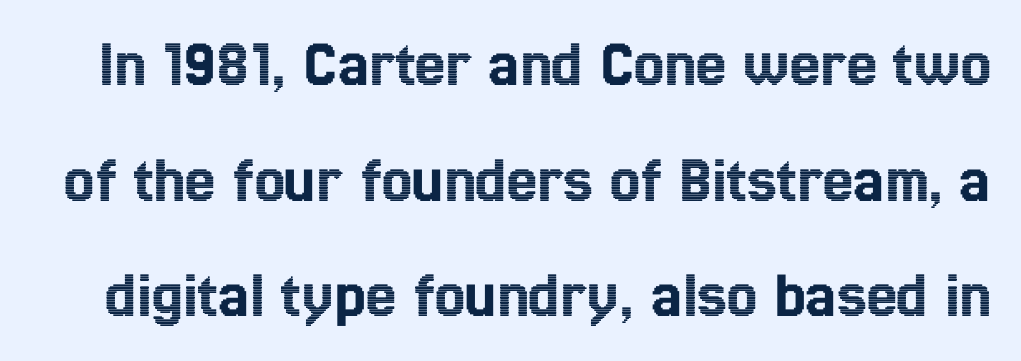
Q: Is the text italic (slanted)? A: No, it is upright.
Q: Is the text underlined? A: No.
Q: Is the spacing between letters normal or unusually wide? A: Normal.
Q: Is the spacing between lines tight, normal or loose? A: Normal.
Q: Width (condensed, normal, or wide)? A: Condensed.
Q: x-height? A: Medium.
Q: Monospaced? A: No.
